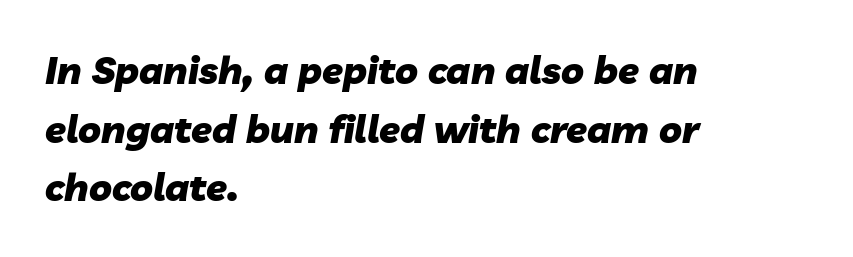
Q: Is the text bold? A: Yes.
Q: Is the text italic (slanted)? A: Yes, it leans right by about 10 degrees.
Q: Is the text underlined? A: No.
Q: How is the paragraph aligned? A: Left-aligned.
Q: Is the spacing between letters normal or unusually wide? A: Normal.
Q: Is the spacing between lines tight, normal or loose? A: Normal.
Q: Width (condensed, normal, or wide)? A: Normal.
Q: Stroke contrast? A: Low.
Q: x-height? A: Medium.
Q: Monospaced? A: No.
